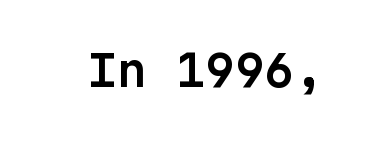
Q: Is the text italic (slanted)? A: No, it is upright.
Q: Is the typeface a serif or a sans-serif typeface? A: Sans-serif.
Q: Is the text underlined? A: No.
Q: Is the spacing between letters normal or unusually wide? A: Normal.
Q: Width (condensed, normal, or wide)? A: Normal.
Q: Stroke contrast? A: Low.
Q: x-height? A: Medium.
Q: Monospaced? A: Yes.
